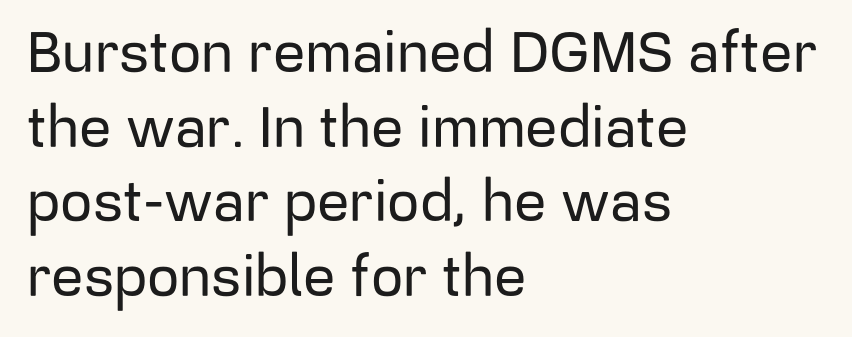
Where is the straight margin? On the left. Just letters on the line, the space beneath them empty. A typesetter would call this proportional, since set widths differ per character. Default kerning and tracking; the words read as compact shapes.
